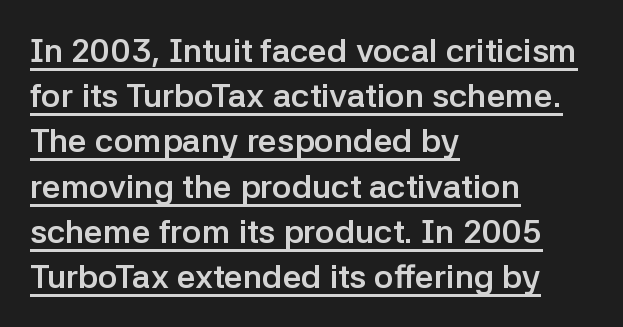
No extra tracking has been applied to these lines. Every letter is thick-stroked: bold, no question. Each letter's strokes conclude bluntly, with no projecting serifs. These lines sit exactly where default settings would place them. The paragraph shown leans on its left margin.
